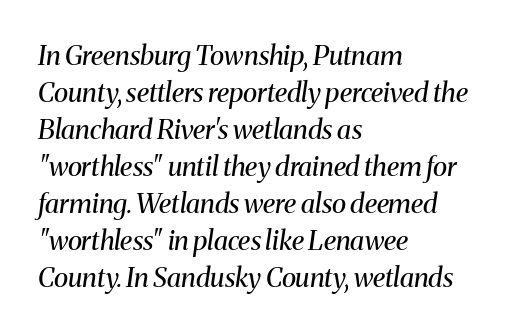
{"italic": "yes", "lean": "right", "slant_degrees": 8, "bold": "no", "underline": "no", "align": "left", "line_spacing": "normal", "line_spacing_ratio": 1.37, "letter_spacing": "normal", "letter_spacing_em": 0.0, "glyph_px": 27}
